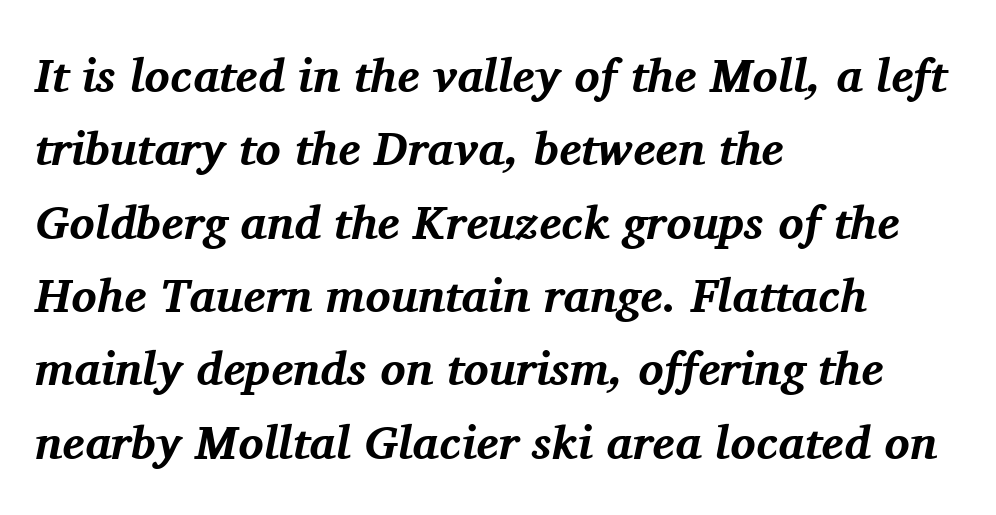
The image shows 47 px bold serif type, italic (leaning right); set left-aligned, normal line spacing (1.56x), normal letter spacing, not underlined; medium stroke contrast and a medium x-height.
